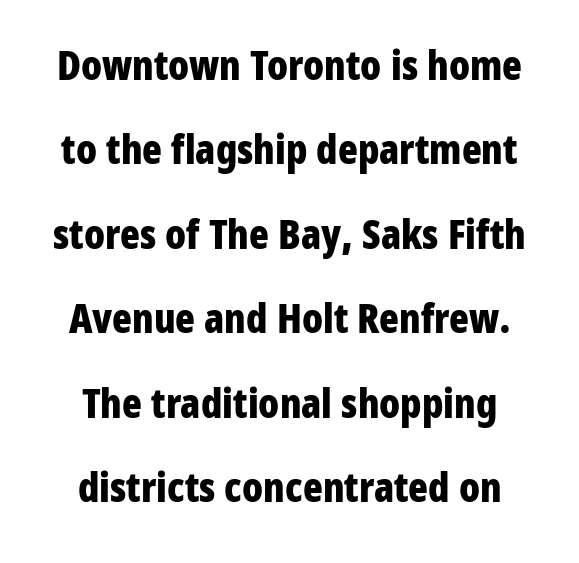
Ordinary non-slanted type is in use. Bare-footed words on every line. Caption: bold face, heavy strokes. These lines stand farther apart than default settings would place them. Look at the bottom of the vertical strokes: they stop flat, with no serifs. Each letter keeps its own natural width here, so spacing adapts to shape.
